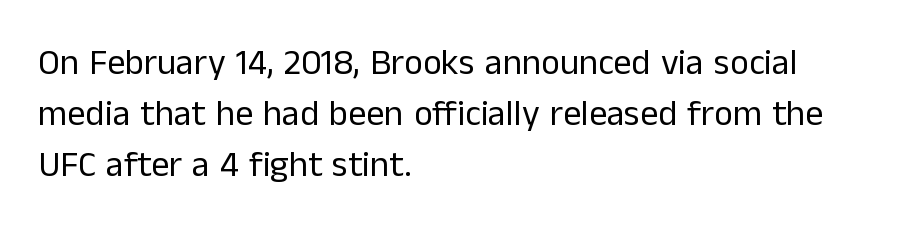
Q: Is the text bold? A: No.
Q: Is the text italic (slanted)? A: No, it is upright.
Q: Is the typeface a serif or a sans-serif typeface? A: Sans-serif.
Q: Is the text underlined? A: No.
Q: How is the paragraph aligned? A: Left-aligned.
Q: Is the spacing between letters normal or unusually wide? A: Normal.
Q: Is the spacing between lines tight, normal or loose? A: Normal.
Q: Width (condensed, normal, or wide)? A: Normal.
Q: Stroke contrast? A: Low.
Q: x-height? A: Medium.
Q: Monospaced? A: No.
